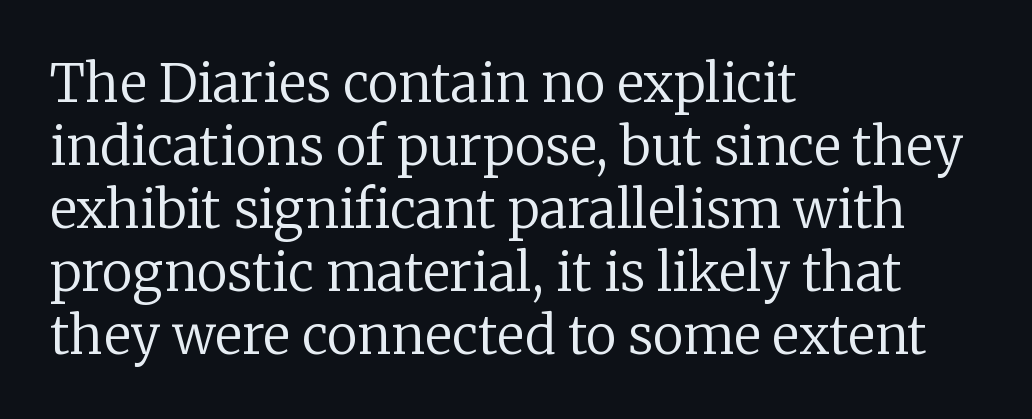
Q: Is the text bold? A: No.
Q: Is the text italic (slanted)? A: No, it is upright.
Q: Is the typeface a serif or a sans-serif typeface? A: Serif.
Q: Is the text underlined? A: No.
Q: How is the paragraph aligned? A: Left-aligned.
Q: Is the spacing between letters normal or unusually wide? A: Normal.
Q: Width (condensed, normal, or wide)? A: Normal.
Q: Stroke contrast? A: Low.
Q: x-height? A: Medium.
Q: Monospaced? A: No.
